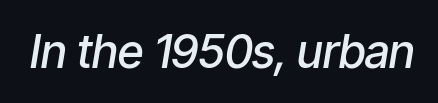
Q: Is the text bold? A: Semi-bold.
Q: Is the text italic (slanted)? A: Yes, it leans right by about 9 degrees.
Q: Is the text underlined? A: No.
Q: Is the spacing between letters normal or unusually wide? A: Normal.
Q: Width (condensed, normal, or wide)? A: Condensed.
Q: Stroke contrast? A: Low.
Q: x-height? A: Medium.
Q: Monospaced? A: No.
